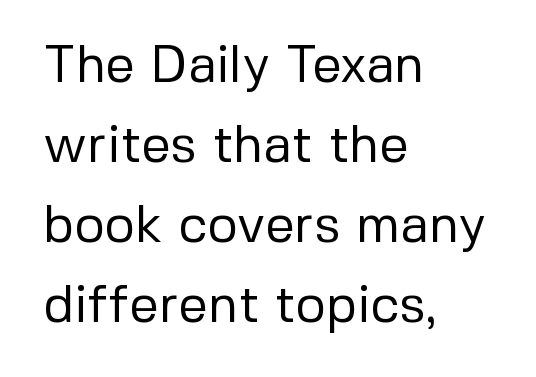
Tracking value appears to be zero — textbook default spacing. Rendered with straight, roman letterforms. Is the block centered? No — it sits flush against the left margin. Any mark beneath the type? The region is blank.
